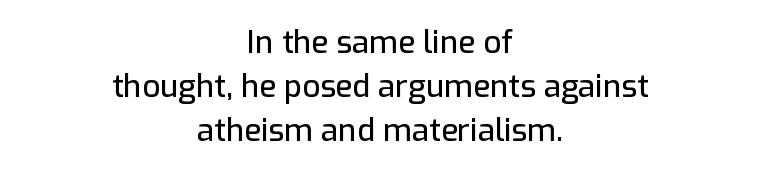
Q: Is the text italic (slanted)? A: No, it is upright.
Q: Is the typeface a serif or a sans-serif typeface? A: Sans-serif.
Q: Is the text underlined? A: No.
Q: How is the paragraph aligned? A: Centered.
Q: Is the spacing between letters normal or unusually wide? A: Normal.
Q: Is the spacing between lines tight, normal or loose? A: Normal.
Q: Width (condensed, normal, or wide)? A: Normal.
Q: Stroke contrast? A: Low.
Q: x-height? A: Medium.
Q: Monospaced? A: No.
